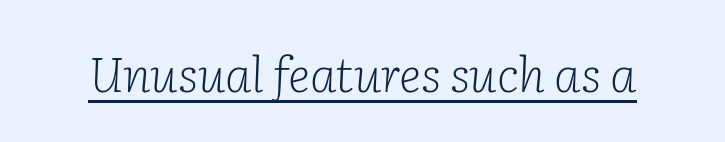
{"serif": "yes", "italic": "yes", "lean": "right", "slant_degrees": 2, "bold": "no", "weight": "light", "width": "normal", "stroke_contrast": "low", "x_height": "medium", "monospaced": "no", "underline": "yes", "letter_spacing": "normal", "letter_spacing_em": 0.0, "glyph_px": 48}
